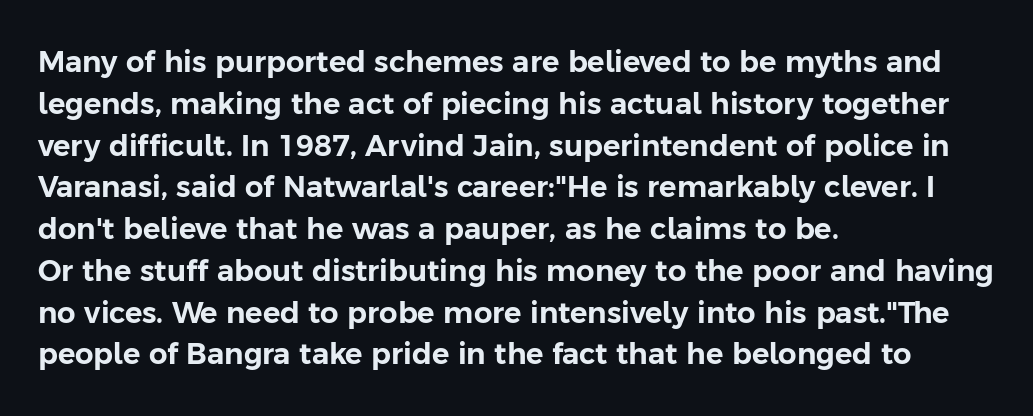
{"serif": "no", "italic": "no", "width": "normal", "stroke_contrast": "low", "x_height": "medium", "monospaced": "no", "underline": "no", "align": "left", "line_spacing": "normal", "line_spacing_ratio": 1.44, "letter_spacing": "normal", "letter_spacing_em": 0.0, "glyph_px": 29}
